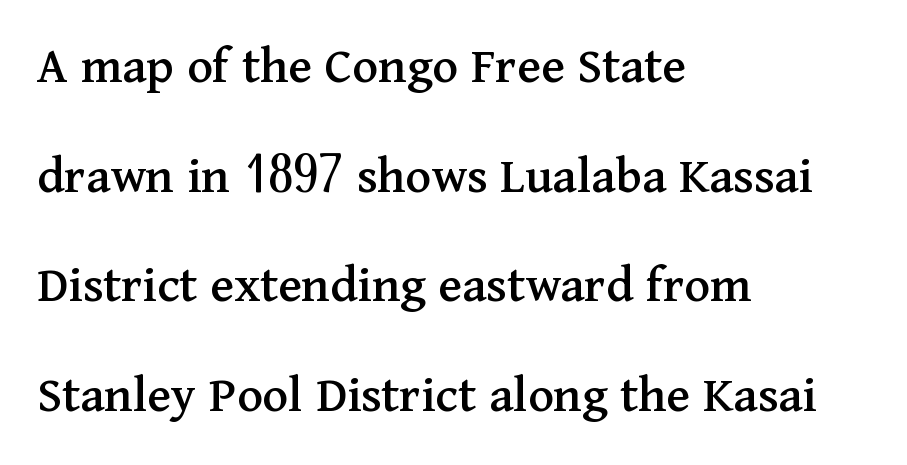
The image shows 54 px serif type, upright; set left-aligned, loose line spacing (2.03x), normal letter spacing, not underlined; medium stroke contrast and a medium x-height.
